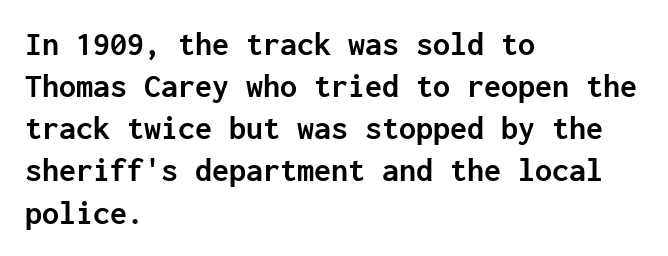
The image shows 34 px semibold sans-serif type, upright, monospaced; set left-aligned, line spacing 1.24x, normal letter spacing, not underlined; low stroke contrast and a medium x-height.
